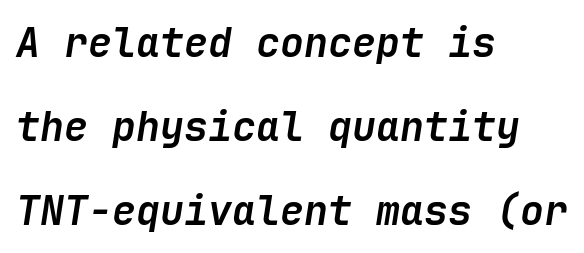
Q: Is the text bold? A: Yes.
Q: Is the text italic (slanted)? A: Yes, it leans right by about 9 degrees.
Q: Is the text underlined? A: No.
Q: How is the paragraph aligned? A: Left-aligned.
Q: Is the spacing between letters normal or unusually wide? A: Normal.
Q: Is the spacing between lines tight, normal or loose? A: Loose.
Q: Width (condensed, normal, or wide)? A: Normal.
Q: Stroke contrast? A: Low.
Q: x-height? A: Medium.
